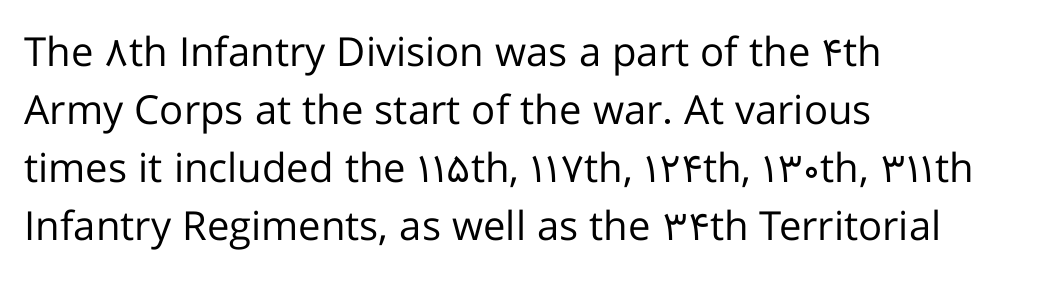
Q: Is the text bold? A: No.
Q: Is the text italic (slanted)? A: No, it is upright.
Q: Is the typeface a serif or a sans-serif typeface? A: Sans-serif.
Q: Is the text underlined? A: No.
Q: How is the paragraph aligned? A: Left-aligned.
Q: Is the spacing between letters normal or unusually wide? A: Normal.
Q: Is the spacing between lines tight, normal or loose? A: Normal.
Q: Width (condensed, normal, or wide)? A: Normal.
Q: Stroke contrast? A: Low.
Q: x-height? A: Medium.
Q: Monospaced? A: No.
